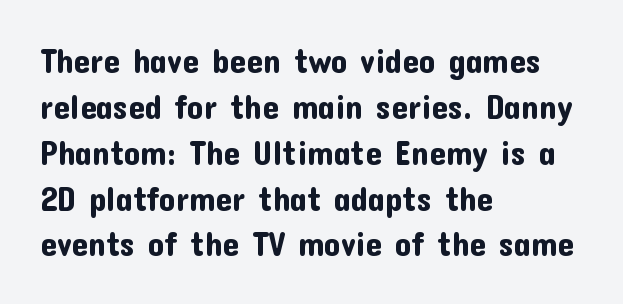
Q: Is the text italic (slanted)? A: No, it is upright.
Q: Is the typeface a serif or a sans-serif typeface? A: Sans-serif.
Q: Is the text underlined? A: No.
Q: How is the paragraph aligned? A: Left-aligned.
Q: Is the spacing between letters normal or unusually wide? A: Normal.
Q: Is the spacing between lines tight, normal or loose? A: Normal.
Q: Width (condensed, normal, or wide)? A: Normal.
Q: Stroke contrast? A: Low.
Q: x-height? A: Medium.
Q: Monospaced? A: No.
